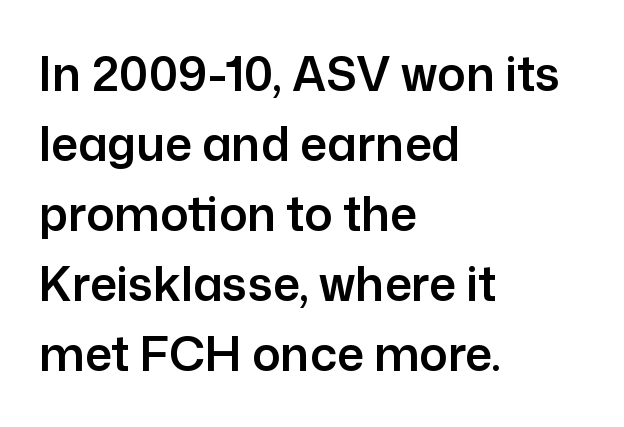
The strip under each line holds only bare page. Serif or sans? Sans — the stroke terminals are bare. In terms of leading, this rendering sits right in the middle. It's the straight-up-and-down kind of type.
